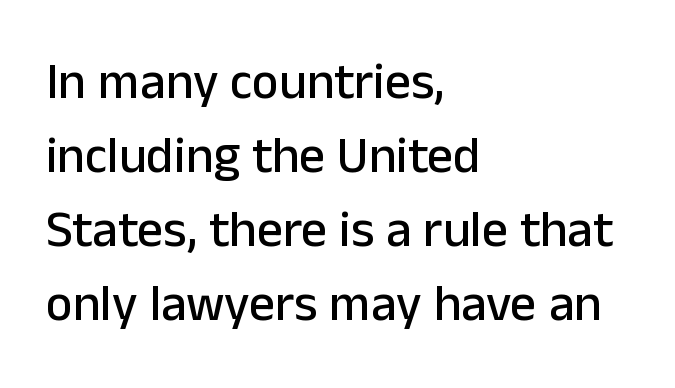
Are there feet on the stems? There aren't — it's a sans. You could call the tracking neutral — neither tight nor loose. Think of a printed novel: that variable character pitch is what you see here. The passage shown is not underscored anywhere. Every stem runs plumb, perpendicular to the baseline.
